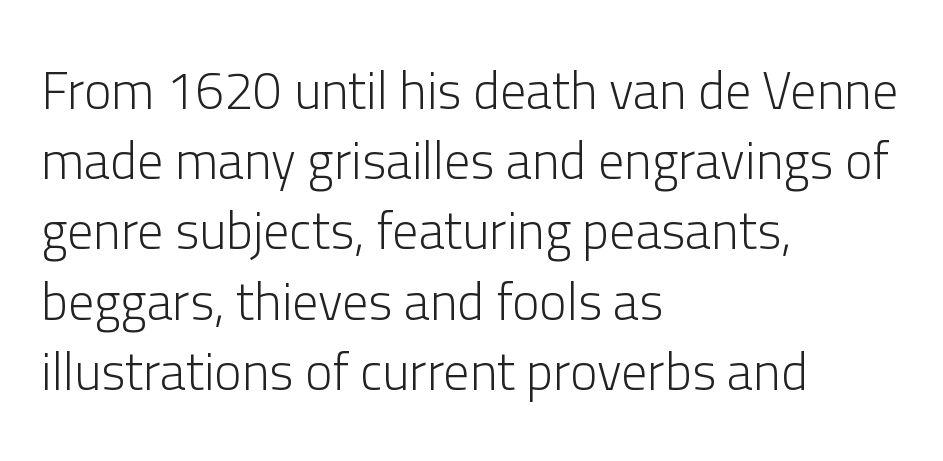
The lettering stays uniformly vertical, giving the passage a roman look. The line-height multiplier appears to be the usual default. No extra ink here — the face is not bold. Just letters on the line, the space beneath them empty. The line texture is even and compact thanks to regular tracking. Proportional: the letters do not fall into vertical columns.
